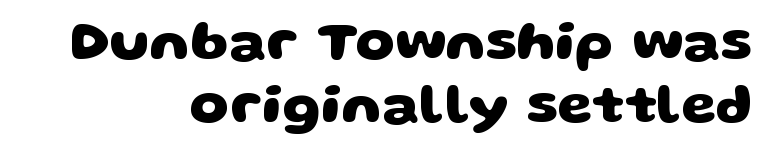
The space between consecutive lines is stingy. The lines in this sample share a right terminus and differ only in where they begin. The specimen omits any rule beneath the text block's lines. The characters display no serif detailing; their extremities are plain. This sample has the flowing, uneven cadence of proportional lettering.
